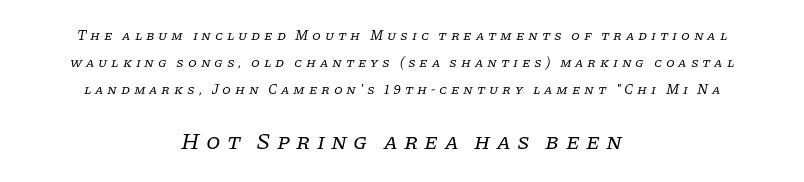
{"italic": "yes", "lean": "right", "slant_degrees": 11, "bold": "no", "underline": "no", "align": "center", "line_spacing": "loose", "line_spacing_ratio": 1.93, "letter_spacing": "wide", "letter_spacing_em": 0.27, "larger_block": "second", "size_ratio": 1.64, "glyph_px": 23}
